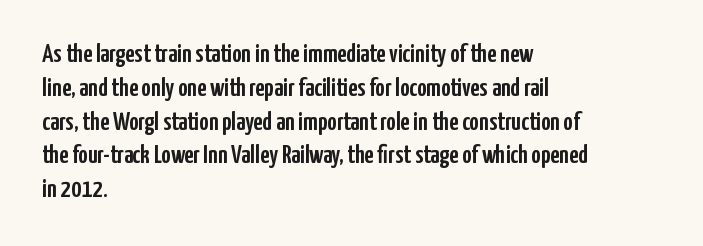
Q: Is the text italic (slanted)? A: No, it is upright.
Q: Is the text underlined? A: No.
Q: How is the paragraph aligned? A: Left-aligned.
Q: Is the spacing between letters normal or unusually wide? A: Normal.
Q: Is the spacing between lines tight, normal or loose? A: Normal.
